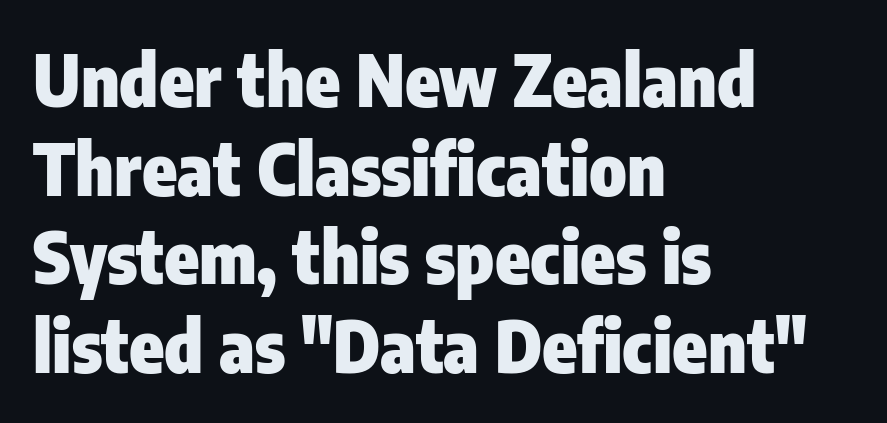
The image shows 71 px heavy, condensed sans-serif type, upright; set left-aligned, normal line spacing (1.25x), normal letter spacing, not underlined; low stroke contrast and a medium x-height.
